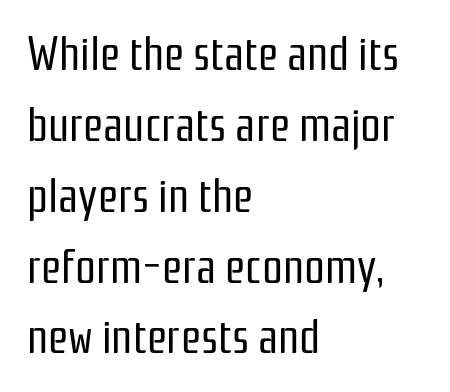
The image shows 46 px regular-weight, condensed sans-serif type, upright; set left-aligned, normal line spacing (1.54x), normal letter spacing, not underlined; low stroke contrast and a medium x-height.
